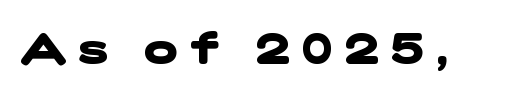
{"serif": "no", "bold": "yes", "weight": "heavy", "width": "wide", "stroke_contrast": "low", "x_height": "medium", "monospaced": "no", "underline": "no", "letter_spacing": "wide", "letter_spacing_em": 0.28, "glyph_px": 45}
